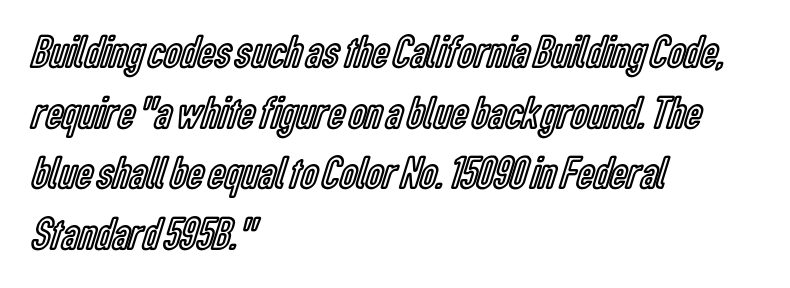
The image shows 47 px condensed type; set left-aligned, normal line spacing (1.29x), normal letter spacing, not underlined; a medium x-height.
